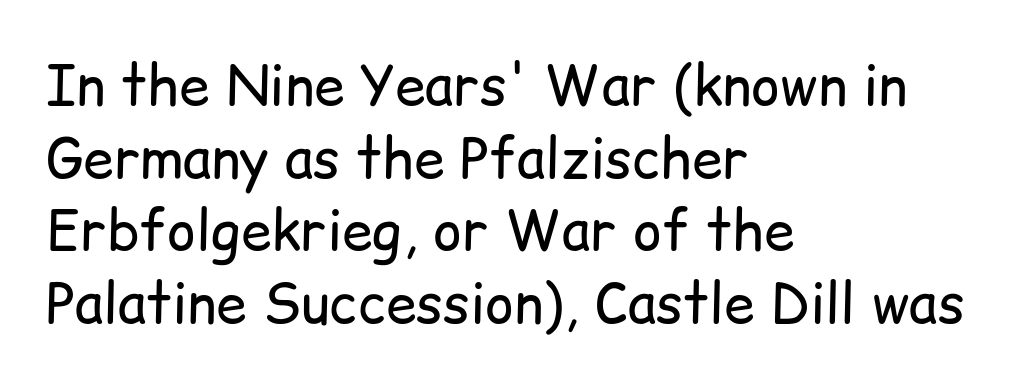
{"serif": "no", "italic": "no", "bold": "no", "weight": "regular", "width": "normal", "stroke_contrast": "low", "x_height": "medium", "monospaced": "no", "underline": "no", "align": "left", "line_spacing": "normal", "line_spacing_ratio": 1.32, "letter_spacing": "normal", "letter_spacing_em": 0.0, "glyph_px": 55}
